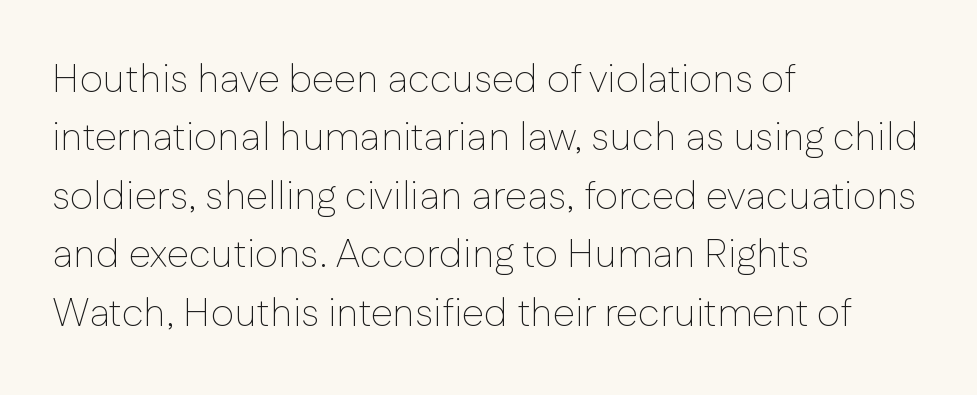
The image shows 40 px thin sans-serif type, upright; set left-aligned, normal line spacing (1.46x), normal letter spacing, not underlined; low stroke contrast and a medium x-height.
